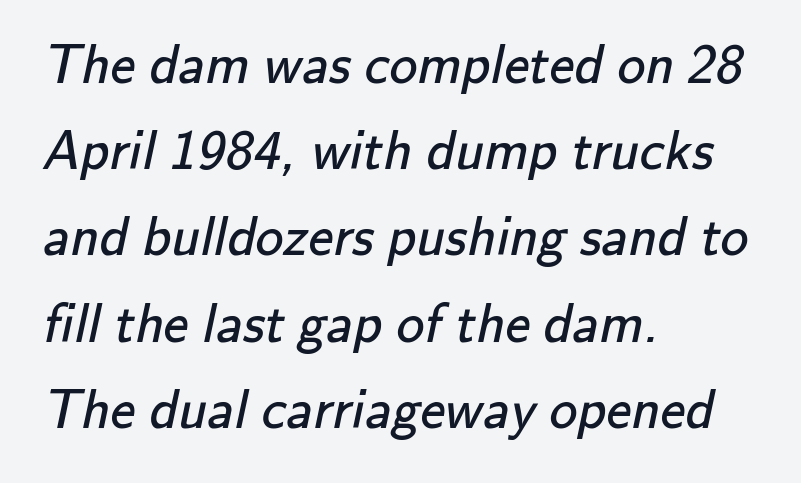
Here the designer chose a conventional face with non-uniform glyph widths. What stands out about the letter spacing? Nothing — it is the standard amount. Normally led — the rows are evenly, conventionally spaced. Check under the words: just untouched page.
